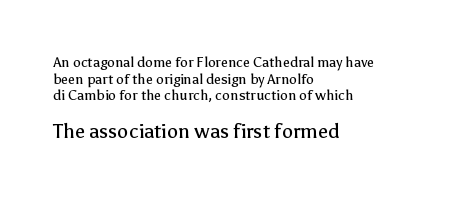
The tracking reads as untouched default to a designer's eye. Size hierarchy here favors the trailing block over the leading one. Notice how the passage keeps a crisp vertical edge on the left only. The face looks like a standard text weight, possibly lighter. The typography opts for an upright posture over an oblique one. The baseline area is clear.
